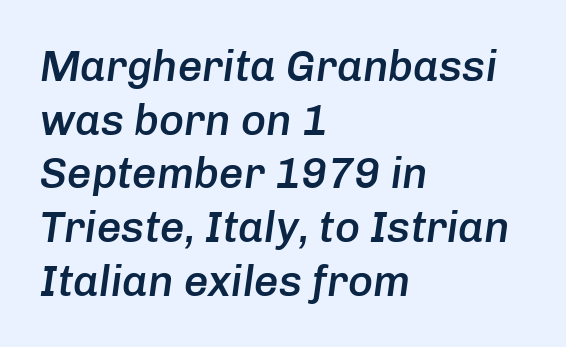
Q: Is the text bold? A: Semi-bold.
Q: Is the text italic (slanted)? A: Yes, it leans right by about 8 degrees.
Q: Is the text underlined? A: No.
Q: How is the paragraph aligned? A: Left-aligned.
Q: Is the spacing between letters normal or unusually wide? A: Normal.
Q: Is the spacing between lines tight, normal or loose? A: Normal.
Q: Width (condensed, normal, or wide)? A: Normal.
Q: Stroke contrast? A: Low.
Q: x-height? A: Medium.
Q: Monospaced? A: No.
